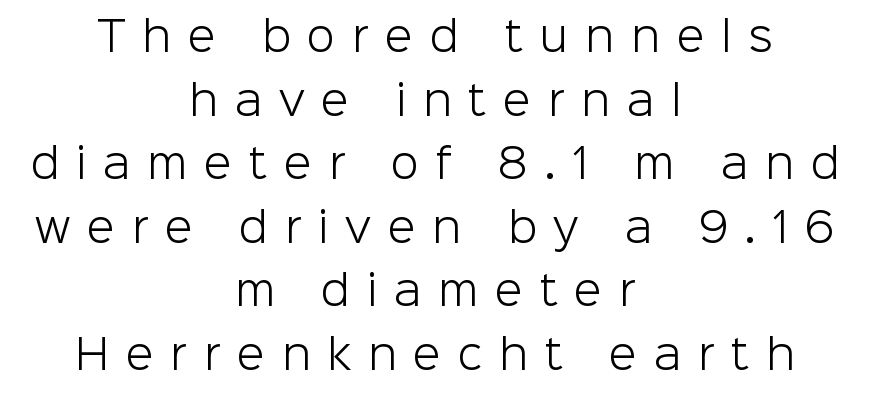
{"serif": "no", "italic": "no", "bold": "no", "weight": "light", "width": "normal", "stroke_contrast": "low", "x_height": "medium", "monospaced": "no", "underline": "no", "align": "center", "line_spacing": "normal", "line_spacing_ratio": 1.55, "letter_spacing": "wide", "letter_spacing_em": 0.41, "glyph_px": 41}
